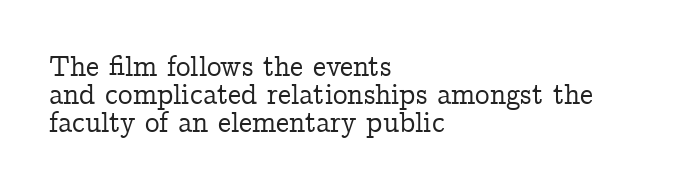
Every stem runs plumb, perpendicular to the baseline. Is this a fixed-width face? No — the glyphs have proportional, varying widths. The letterforms sit shoulder to shoulder at normal distance. The block of text is dense from top to bottom, with scant space between rows. Just letters on the line, the space beneath them empty. This rendering employs a face with finishing strokes, i.e., a serif.
